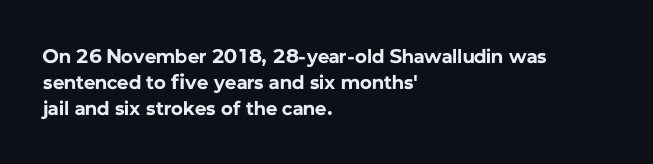
The image shows 20 px bold type, upright; set left-aligned, normal line spacing (1.3x), normal letter spacing, not underlined.
